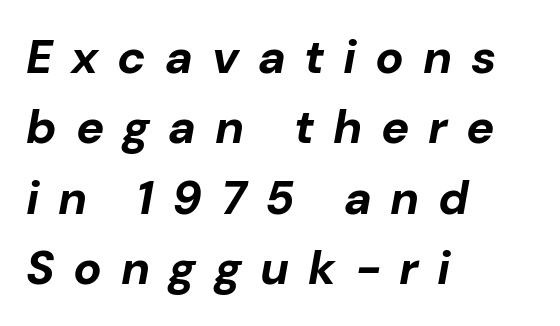
{"italic": "yes", "lean": "right", "slant_degrees": 10, "bold": "yes", "weight": "bold", "width": "normal", "stroke_contrast": "low", "x_height": "medium", "monospaced": "no", "underline": "no", "align": "left", "line_spacing": "normal", "line_spacing_ratio": 1.5, "letter_spacing": "wide", "letter_spacing_em": 0.4, "glyph_px": 47}
